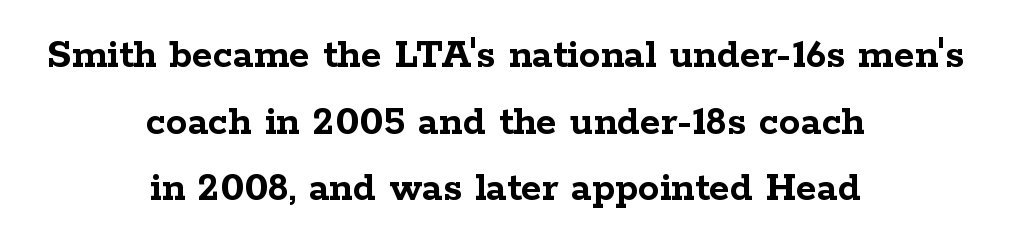
Q: Is the text bold? A: Yes.
Q: Is the text italic (slanted)? A: No, it is upright.
Q: Is the typeface a serif or a sans-serif typeface? A: Serif.
Q: Is the text underlined? A: No.
Q: How is the paragraph aligned? A: Centered.
Q: Is the spacing between letters normal or unusually wide? A: Normal.
Q: Is the spacing between lines tight, normal or loose? A: Normal.
Q: Width (condensed, normal, or wide)? A: Wide.
Q: Stroke contrast? A: Low.
Q: x-height? A: Medium.
Q: Monospaced? A: No.
